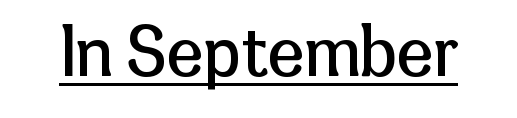
{"serif": "no", "italic": "no", "bold": "no", "weight": "regular", "width": "normal", "stroke_contrast": "low", "x_height": "medium", "monospaced": "no", "underline": "yes", "letter_spacing": "normal", "letter_spacing_em": 0.0, "glyph_px": 67}
